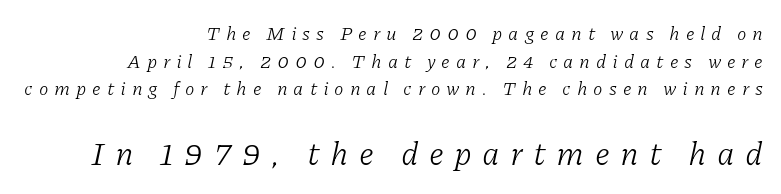
Is this a heavy cut? Hardly; it is regular or lighter. Is this a fixed-width face? No — the glyphs have proportional, varying widths. This sample keeps an unexceptional amount of space between lines. There is plenty of visible air inserted between adjacent glyphs. Quick note: underline off.
